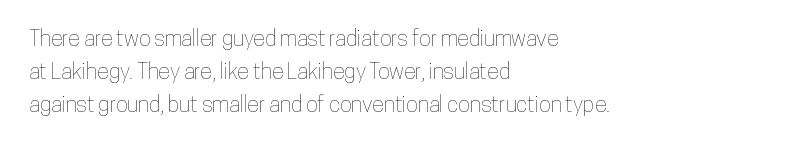
Q: Is the text italic (slanted)? A: No, it is upright.
Q: Is the text underlined? A: No.
Q: How is the paragraph aligned? A: Left-aligned.
Q: Is the spacing between letters normal or unusually wide? A: Normal.
Q: Is the spacing between lines tight, normal or loose? A: Normal.
